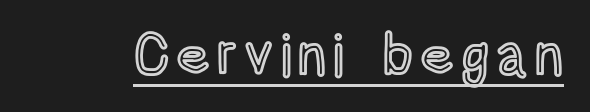
{"italic": "no", "width": "condensed", "x_height": "large", "monospaced": "no", "underline": "yes", "glyph_px": 57}
